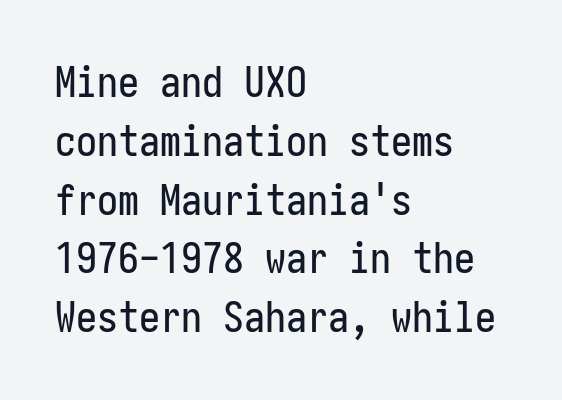
{"serif": "no", "italic": "no", "width": "condensed", "stroke_contrast": "low", "x_height": "medium", "underline": "no", "align": "left", "line_spacing": "normal", "line_spacing_ratio": 1.4, "letter_spacing": "normal", "letter_spacing_em": 0.0, "glyph_px": 42}
